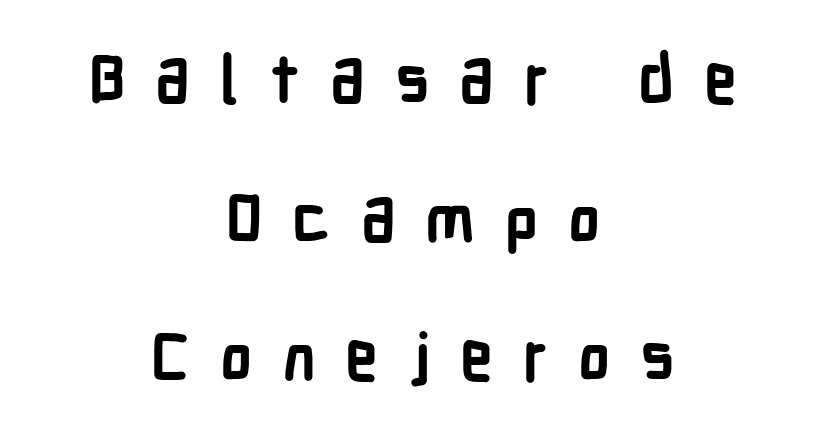
{"serif": "no", "italic": "no", "bold": "yes", "weight": "semibold", "width": "condensed", "stroke_contrast": "low", "x_height": "medium", "monospaced": "no", "underline": "no", "align": "center", "line_spacing": "loose", "line_spacing_ratio": 2.1, "letter_spacing": "wide", "letter_spacing_em": 0.45, "glyph_px": 66}
